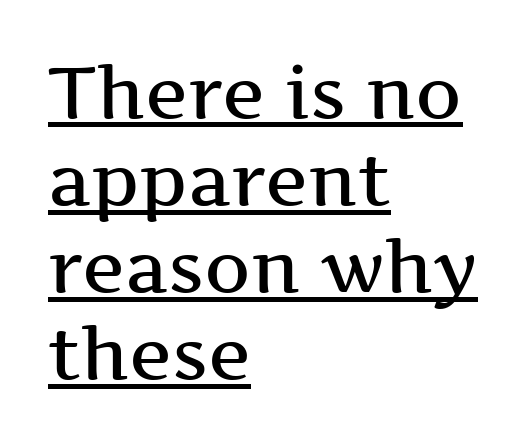
Q: Is the text bold? A: Semi-bold.
Q: Is the text italic (slanted)? A: No, it is upright.
Q: Is the typeface a serif or a sans-serif typeface? A: Serif.
Q: Is the text underlined? A: Yes.
Q: How is the paragraph aligned? A: Left-aligned.
Q: Is the spacing between letters normal or unusually wide? A: Normal.
Q: Width (condensed, normal, or wide)? A: Wide.
Q: Stroke contrast? A: Medium.
Q: x-height? A: Medium.
Q: Monospaced? A: No.
